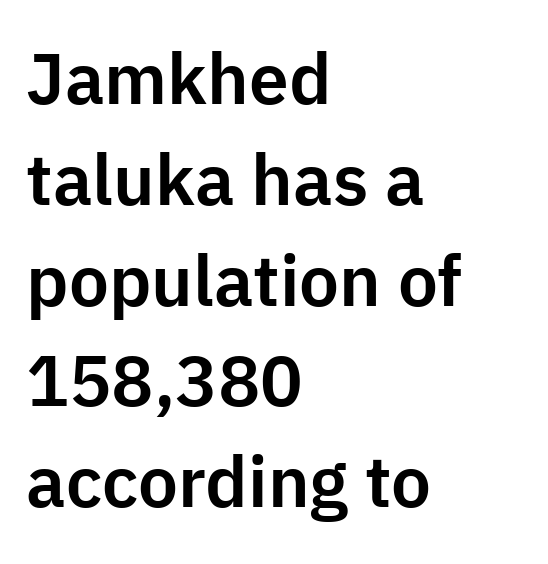
Looks like regular typesetting: each glyph gets only the width it needs. Every stem runs plumb, perpendicular to the baseline. Observe the ordinary spacing: letters are neighbours, not strangers. Leading: standard.
